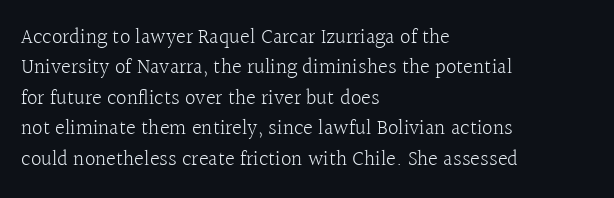
Letter spacing: default. Ink coverage per letter is moderate at most. The rag falls on the right side of this text block. Descenders are the only things crossing below the line. This block has exactly the height ordinary leading produces. This is the regular roman posture of the typeface.
